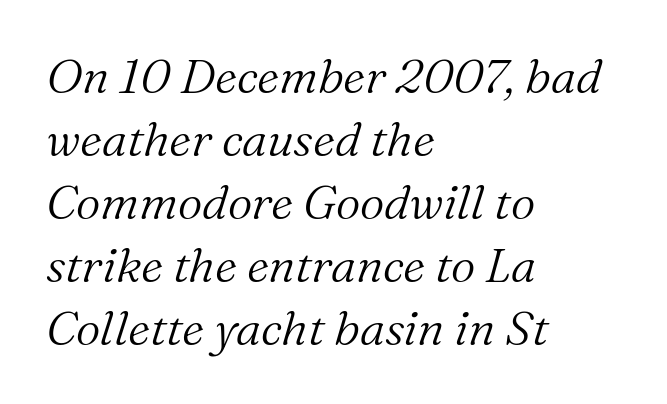
The image shows 48 px light serif type, italic (leaning right); set left-aligned, normal line spacing (1.31x), normal letter spacing, not underlined; medium stroke contrast and a medium x-height.
